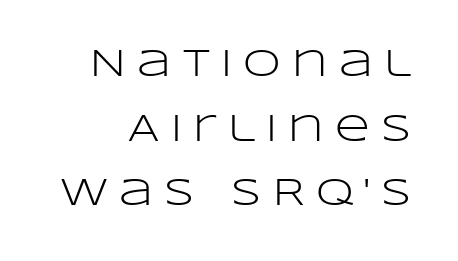
{"serif": "no", "italic": "no", "bold": "no", "weight": "light", "width": "wide", "stroke_contrast": "low", "x_height": "large", "monospaced": "no", "underline": "no", "line_spacing": "normal", "line_spacing_ratio": 1.7, "letter_spacing": "wide", "letter_spacing_em": 0.3, "glyph_px": 38}
